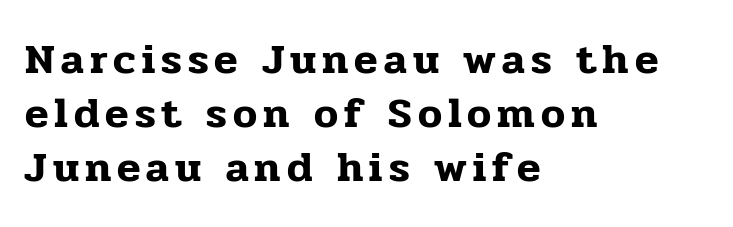
Q: Is the text italic (slanted)? A: No, it is upright.
Q: Is the typeface a serif or a sans-serif typeface? A: Serif.
Q: Is the text underlined? A: No.
Q: How is the paragraph aligned? A: Left-aligned.
Q: Is the spacing between lines tight, normal or loose? A: Normal.
Q: Width (condensed, normal, or wide)? A: Normal.
Q: Stroke contrast? A: Low.
Q: x-height? A: Medium.
Q: Monospaced? A: No.
